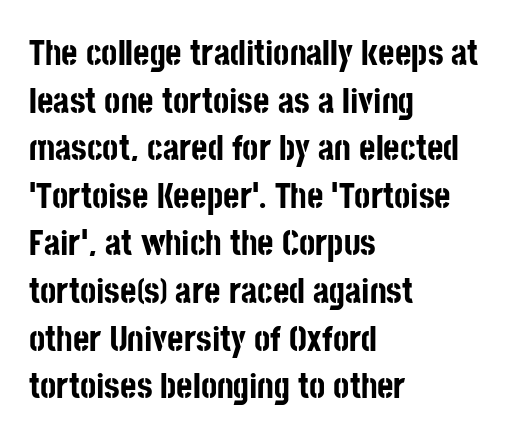
Inter-character spacing is left at the font's built-in metrics. The leading is moderate, giving the passage an even texture. Descender tails drop into unmarked territory. Posture: straight, roman, zero tilt. The glyphs in this specimen are sans serif.
